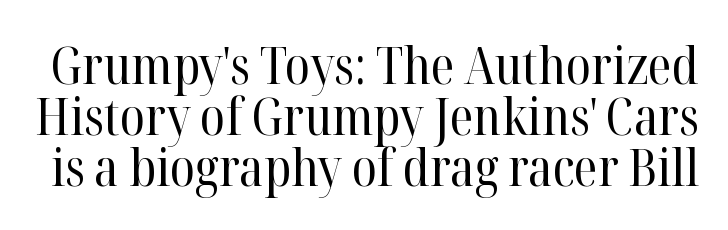
The letters advance in unequal steps, a hallmark of proportional type. Is there any slant? The stems are plumb. The passage shown has conventional tracking throughout. Is there much room between lines? No — they nearly touch.
